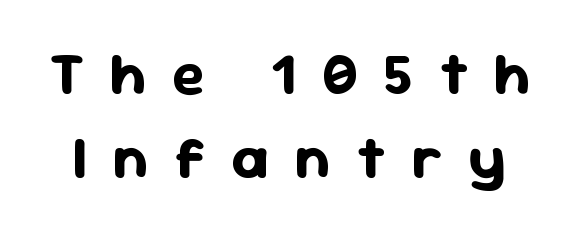
{"serif": "no", "italic": "no", "bold": "yes", "weight": "bold", "width": "normal", "stroke_contrast": "low", "x_height": "medium", "monospaced": "no", "underline": "no", "line_spacing": "normal", "line_spacing_ratio": 1.4, "letter_spacing": "wide", "letter_spacing_em": 0.43, "glyph_px": 60}
